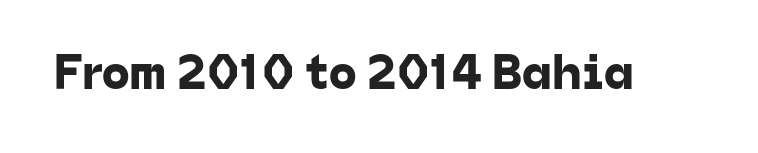
{"serif": "no", "width": "normal", "stroke_contrast": "low", "x_height": "medium", "monospaced": "no", "underline": "no", "letter_spacing": "normal", "letter_spacing_em": 0.0, "glyph_px": 50}
